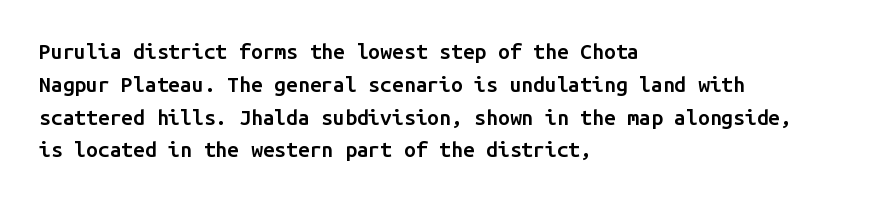
Q: Is the text bold? A: Semi-bold.
Q: Is the text italic (slanted)? A: No, it is upright.
Q: Is the text underlined? A: No.
Q: How is the paragraph aligned? A: Left-aligned.
Q: Is the spacing between letters normal or unusually wide? A: Normal.
Q: Is the spacing between lines tight, normal or loose? A: Normal.
